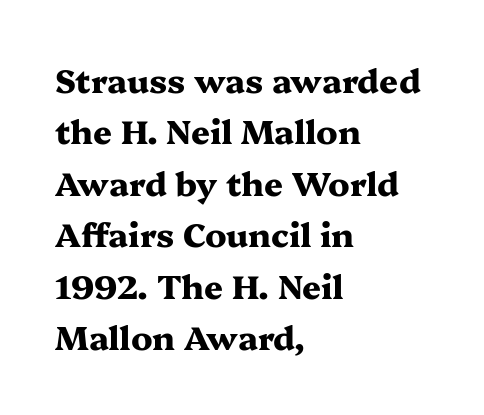
{"serif": "yes", "italic": "no", "bold": "yes", "weight": "heavy", "width": "wide", "stroke_contrast": "medium", "x_height": "medium", "monospaced": "no", "underline": "no", "align": "left", "line_spacing": "normal", "line_spacing_ratio": 1.56, "letter_spacing": "normal", "letter_spacing_em": 0.0, "glyph_px": 33}
